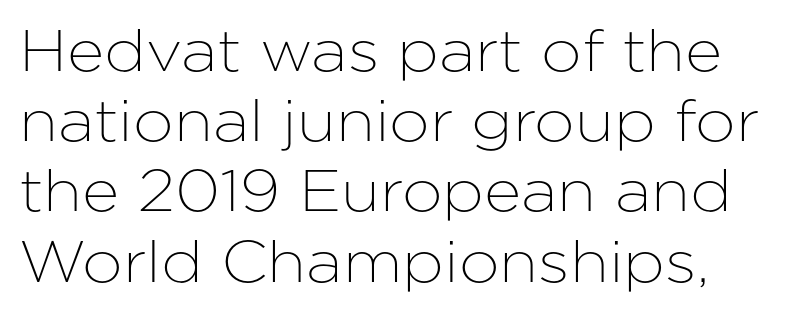
{"serif": "no", "italic": "no", "width": "normal", "stroke_contrast": "low", "x_height": "medium", "monospaced": "no", "underline": "no", "line_spacing_ratio": 1.21, "letter_spacing": "normal", "letter_spacing_em": 0.0, "glyph_px": 58}
